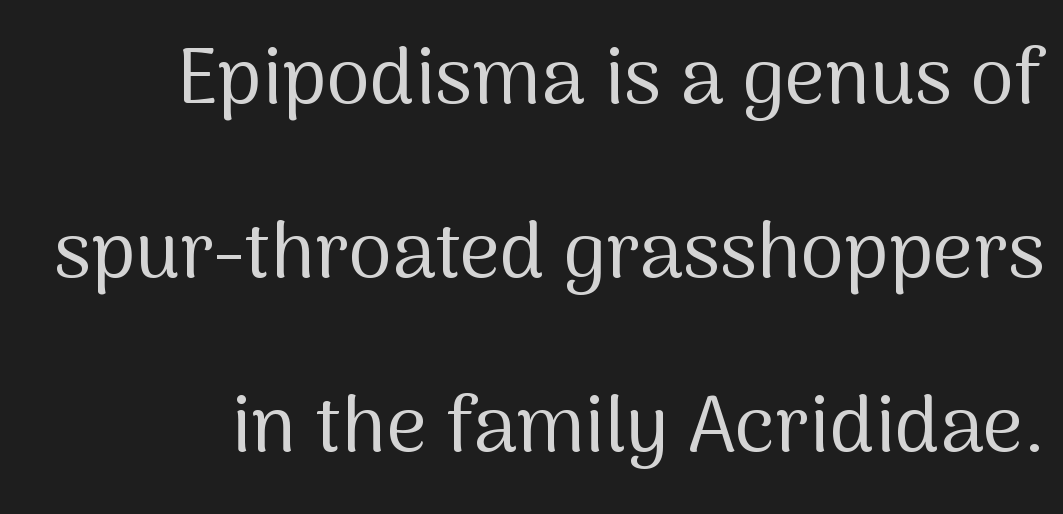
Q: Is the text bold? A: No.
Q: Is the text italic (slanted)? A: No, it is upright.
Q: Is the typeface a serif or a sans-serif typeface? A: Sans-serif.
Q: Is the text underlined? A: No.
Q: How is the paragraph aligned? A: Right-aligned.
Q: Is the spacing between letters normal or unusually wide? A: Normal.
Q: Is the spacing between lines tight, normal or loose? A: Loose.
Q: Width (condensed, normal, or wide)? A: Normal.
Q: Stroke contrast? A: Medium.
Q: x-height? A: Medium.
Q: Monospaced? A: No.
